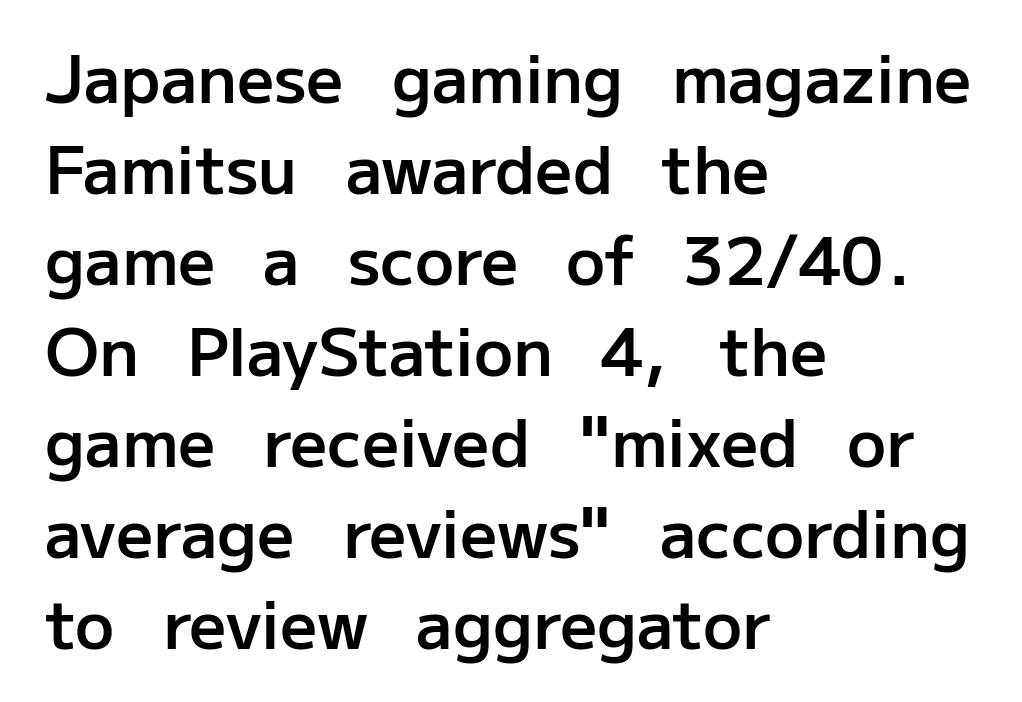
The image shows 65 px semibold sans-serif type, upright; set left-aligned, normal line spacing (1.4x), normal letter spacing, not underlined; low stroke contrast and a medium x-height.
